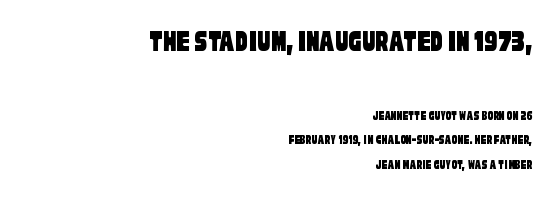
The image shows 32 px condensed sans-serif type; set right-aligned, line spacing 1.78x, normal letter spacing, not underlined; the first (top) block is 2.29x larger; low stroke contrast and a large x-height.
